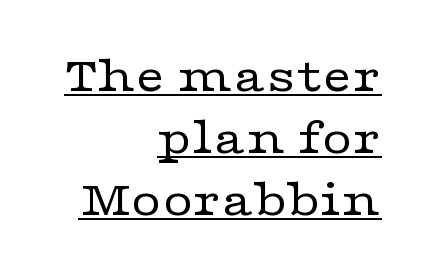
Q: Is the text bold? A: No.
Q: Is the text italic (slanted)? A: No, it is upright.
Q: Is the typeface a serif or a sans-serif typeface? A: Serif.
Q: Is the text underlined? A: Yes.
Q: How is the paragraph aligned? A: Right-aligned.
Q: Is the spacing between letters normal or unusually wide? A: Normal.
Q: Width (condensed, normal, or wide)? A: Wide.
Q: Stroke contrast? A: Low.
Q: x-height? A: Medium.
Q: Monospaced? A: No.
